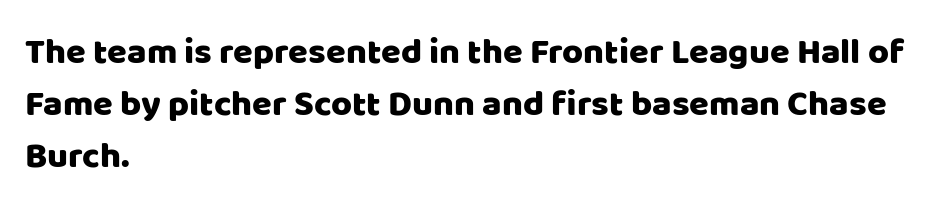
The image shows 36 px sans-serif type, upright; set left-aligned, normal line spacing (1.44x), normal letter spacing, not underlined; low stroke contrast and a large x-height.
